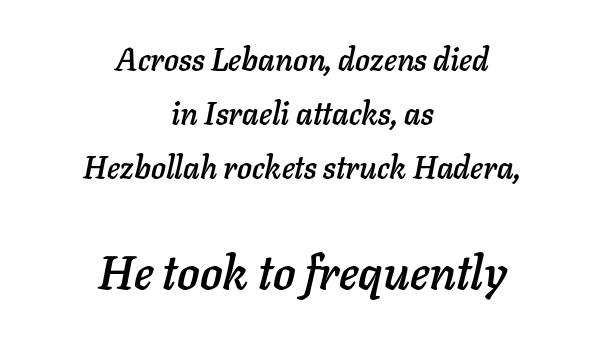
The image shows 47 px text type, italic (leaning right); set centered, line spacing 1.74x, normal letter spacing, not underlined; the second (bottom) block is 1.52x larger; low stroke contrast and a medium x-height.
